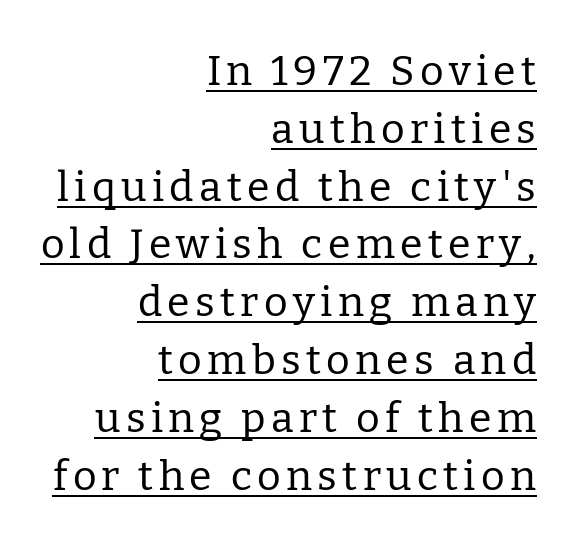
Q: Is the text bold? A: No.
Q: Is the text italic (slanted)? A: No, it is upright.
Q: Is the typeface a serif or a sans-serif typeface? A: Serif.
Q: Is the text underlined? A: Yes.
Q: How is the paragraph aligned? A: Right-aligned.
Q: Is the spacing between lines tight, normal or loose? A: Normal.
Q: Width (condensed, normal, or wide)? A: Normal.
Q: Stroke contrast? A: Low.
Q: x-height? A: Medium.
Q: Monospaced? A: No.
